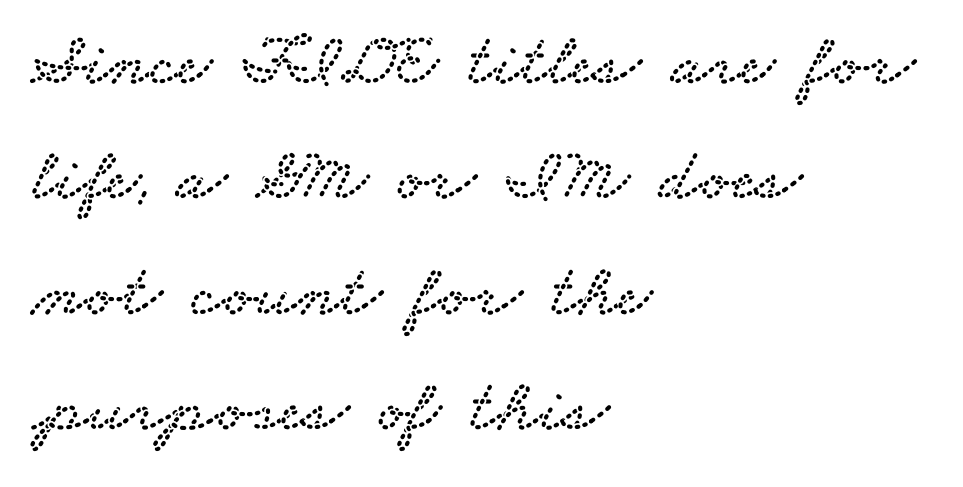
The image shows 75 px wide type; set left-aligned, normal line spacing (1.54x), normal letter spacing, not underlined; low stroke contrast and a small x-height.
